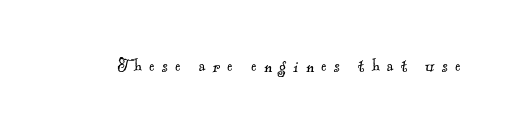
The image shows 20 px text type; set unusually wide letter spacing (+0.37 em), not underlined.
